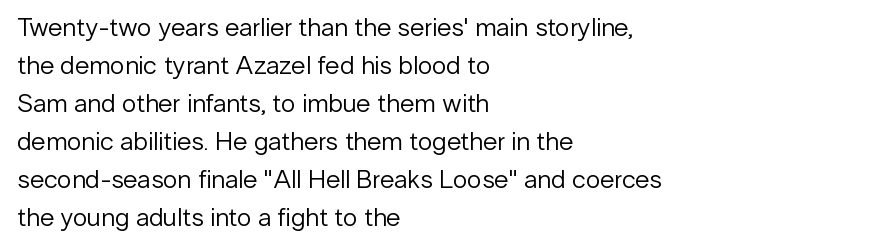
The image shows 26 px text type, upright; set left-aligned, normal line spacing (1.46x), normal letter spacing, not underlined.
